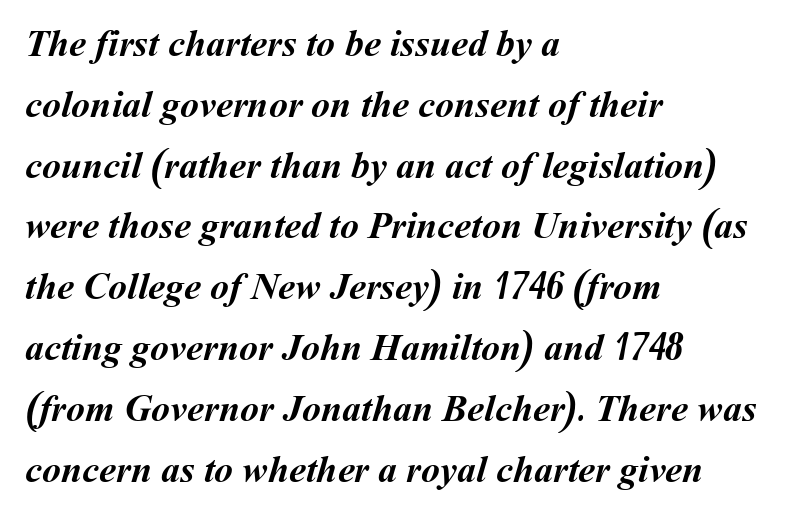
There is no visible air inserted between adjacent glyphs. The face used here is proportionally spaced, like ordinary book or web type. Anything drawn beneath the words? Only blank space. This is heavy type, rendered in bold.
